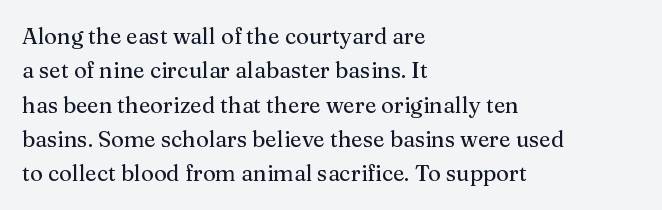
Teacher's note: observe the even left margin — that is flush-left alignment. The passage shown has conventional tracking throughout. It's the straight-up-and-down kind of type. The block of text has a typical density, with ordinary space between rows. The area under the type is left untouched.
